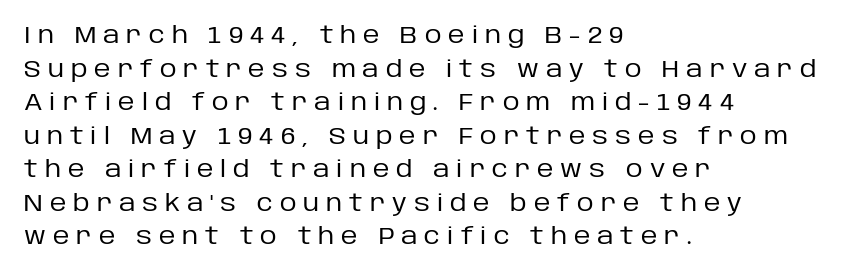
The image shows 23 px text type, upright; set left-aligned, normal line spacing (1.46x), unusually wide letter spacing (+0.3 em), not underlined.
